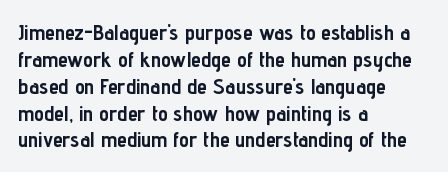
A typesetter would mark this as roman, not italic. What stands out about the letter spacing? Nothing — it is the standard amount. The baseline area is clear. Caption: bold face, heavy strokes.
